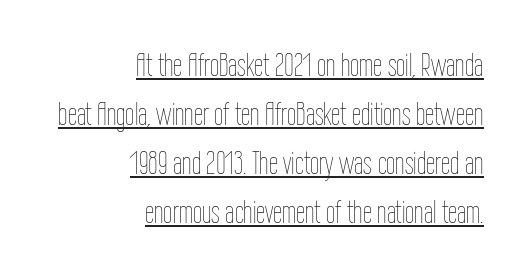
This rendering features underlined lettering. Observe the ordinary spacing: letters are neighbours, not strangers. Quick note: not italic, upright. Vertically, the passage feels balanced, rows spaced as you'd expect.
